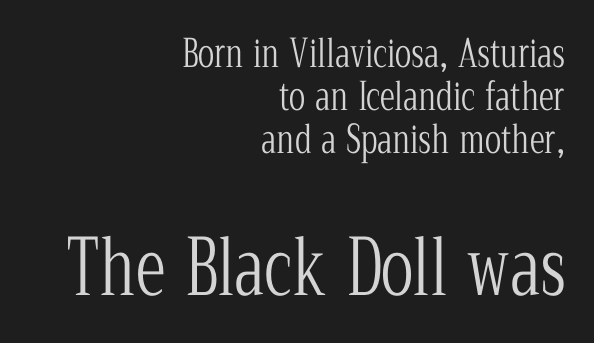
{"serif": "yes", "italic": "no", "bold": "no", "weight": "light", "width": "condensed", "stroke_contrast": "low", "x_height": "medium", "monospaced": "no", "underline": "no", "align": "right", "line_spacing": "tight", "line_spacing_ratio": 1.13, "letter_spacing": "normal", "letter_spacing_em": 0.0, "larger_block": "second", "size_ratio": 2.0, "glyph_px": 76}
